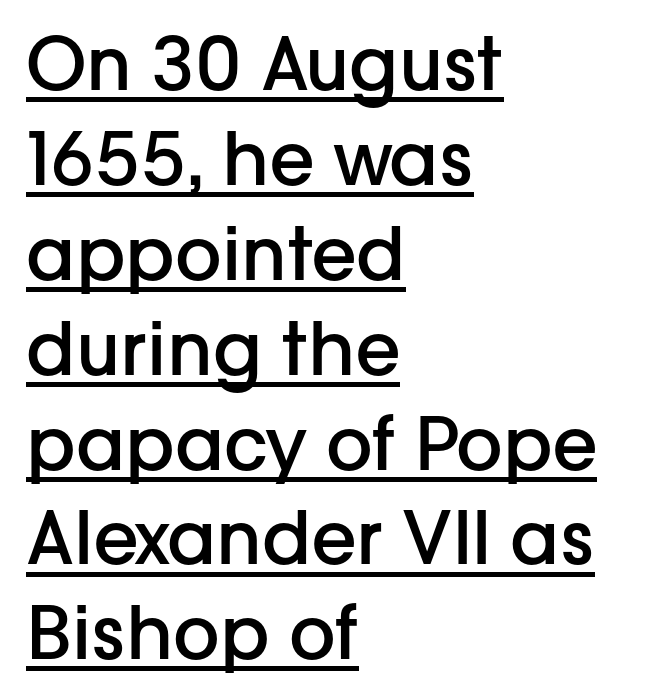
A semibold gives these letters moderate extra thickness, short of bold. The text was rendered using a sans face with plain stroke endings. Is there any slant? The stems are plumb. What stands out about the letter spacing? Nothing — it is the standard amount.
